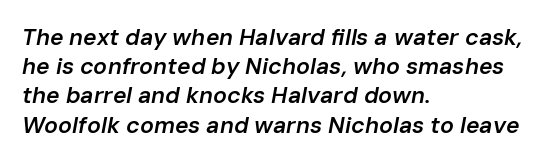
Q: Is the text bold? A: Semi-bold.
Q: Is the text italic (slanted)? A: Yes, it leans right by about 10 degrees.
Q: Is the text underlined? A: No.
Q: How is the paragraph aligned? A: Left-aligned.
Q: Is the spacing between letters normal or unusually wide? A: Normal.
Q: Is the spacing between lines tight, normal or loose? A: Normal.
